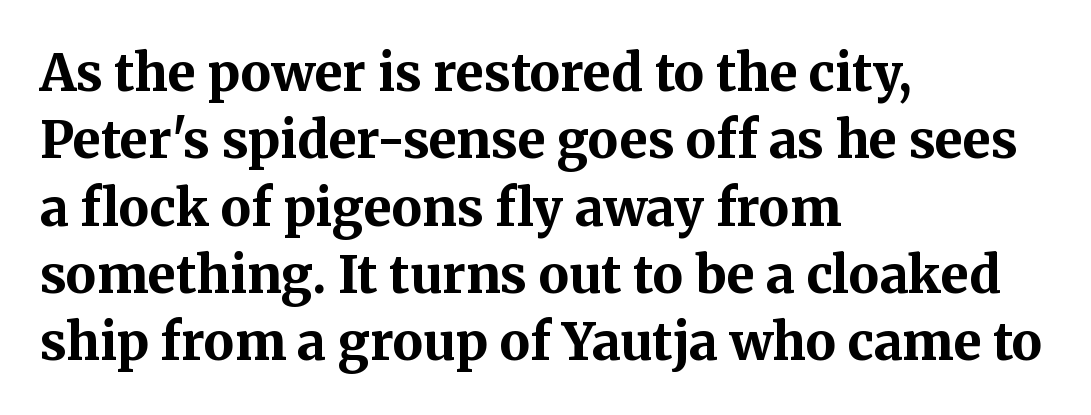
{"serif": "yes", "italic": "no", "bold": "yes", "weight": "bold", "width": "normal", "stroke_contrast": "medium", "x_height": "medium", "monospaced": "no", "underline": "no", "align": "left", "line_spacing": "normal", "line_spacing_ratio": 1.32, "letter_spacing": "normal", "letter_spacing_em": 0.0, "glyph_px": 51}
